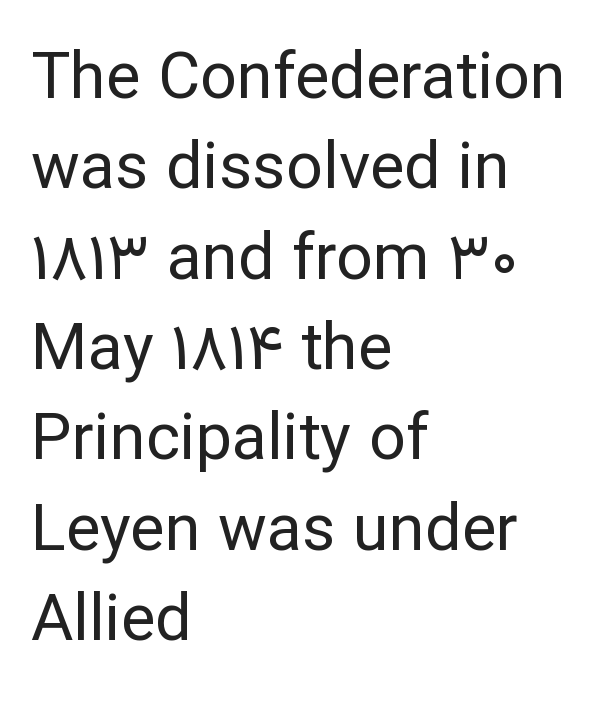
Q: Is the text bold? A: No.
Q: Is the text italic (slanted)? A: No, it is upright.
Q: Is the typeface a serif or a sans-serif typeface? A: Sans-serif.
Q: Is the text underlined? A: No.
Q: How is the paragraph aligned? A: Left-aligned.
Q: Is the spacing between letters normal or unusually wide? A: Normal.
Q: Is the spacing between lines tight, normal or loose? A: Normal.
Q: Width (condensed, normal, or wide)? A: Normal.
Q: Stroke contrast? A: Low.
Q: x-height? A: Medium.
Q: Monospaced? A: No.
